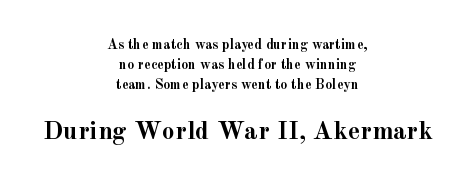
The font is running at its bold setting. The string is rendered with underlining switched off. Casual observation: everything's sitting right in the middle. Unlike italic type, these characters show no tilt at all.
